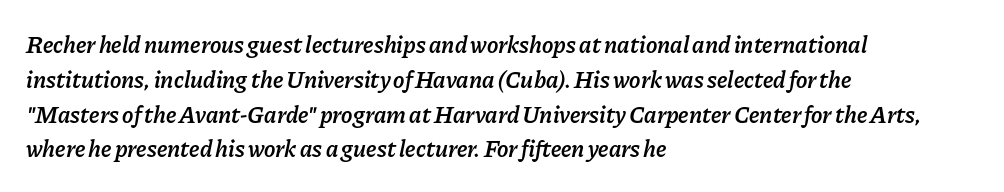
{"italic": "yes", "lean": "right", "slant_degrees": 11, "bold": "semi", "underline": "no", "align": "left", "line_spacing": "normal", "line_spacing_ratio": 1.45, "letter_spacing": "normal", "letter_spacing_em": 0.0, "glyph_px": 24}
